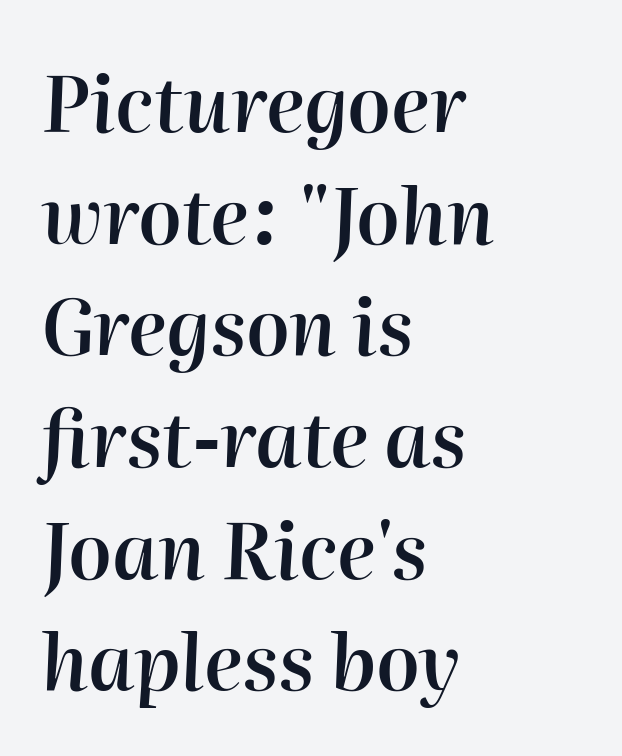
The image shows 77 px semibold type, italic (leaning right); set left-aligned, normal line spacing (1.45x), normal letter spacing, not underlined; high stroke contrast and a medium x-height.
